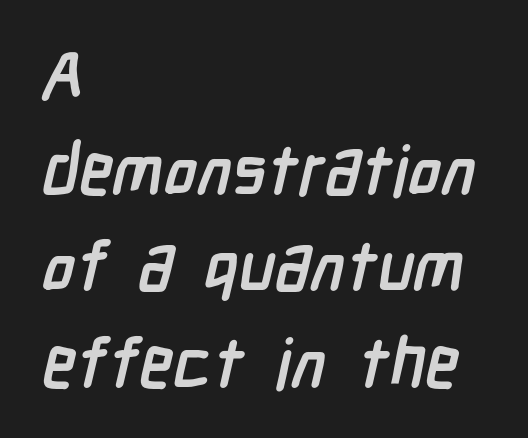
The image shows 69 px semibold, condensed sans-serif type; set left-aligned, normal line spacing (1.4x), normal letter spacing, not underlined; low stroke contrast and a medium x-height.
